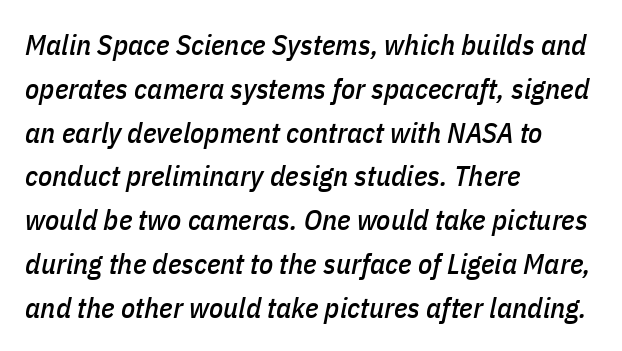
Unmarked baselines from the first word to the last. The letters are slanted; this is an italic face. Think of a printed novel: that variable character pitch is what you see here. Default kerning and tracking; the words read as compact shapes. This sample keeps an unexceptional amount of space between lines.
